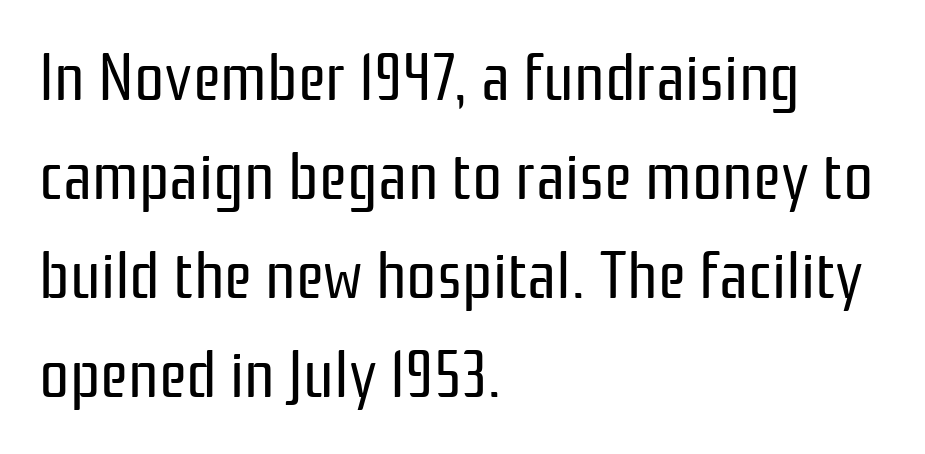
Q: Is the text bold? A: No.
Q: Is the text italic (slanted)? A: No, it is upright.
Q: Is the typeface a serif or a sans-serif typeface? A: Sans-serif.
Q: Is the text underlined? A: No.
Q: How is the paragraph aligned? A: Left-aligned.
Q: Is the spacing between letters normal or unusually wide? A: Normal.
Q: Is the spacing between lines tight, normal or loose? A: Normal.
Q: Width (condensed, normal, or wide)? A: Condensed.
Q: Stroke contrast? A: Low.
Q: x-height? A: Medium.
Q: Monospaced? A: No.
